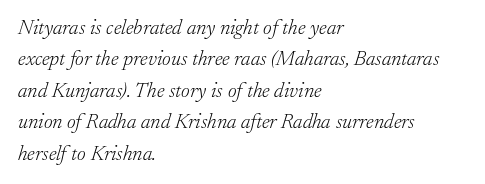
The image shows 21 px text type, italic (leaning right); set left-aligned, normal line spacing (1.5x), normal letter spacing, not underlined.
